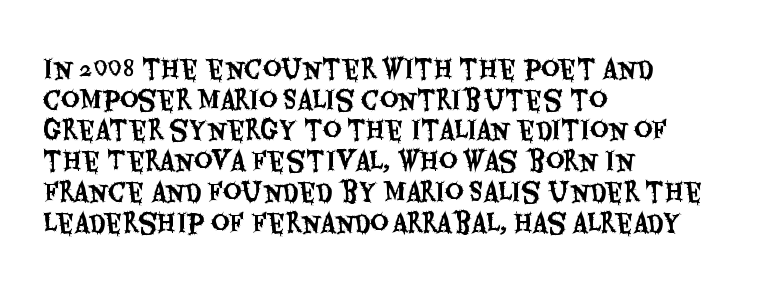
{"italic": "no", "underline": "no", "align": "left", "line_spacing_ratio": 1.23, "letter_spacing": "normal", "letter_spacing_em": 0.0, "glyph_px": 25}
